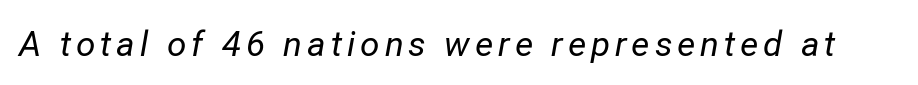
Q: Is the text bold? A: No.
Q: Is the text italic (slanted)? A: Yes, it leans right by about 12 degrees.
Q: Is the text underlined? A: No.
Q: Width (condensed, normal, or wide)? A: Normal.
Q: Stroke contrast? A: Low.
Q: x-height? A: Medium.
Q: Monospaced? A: No.
